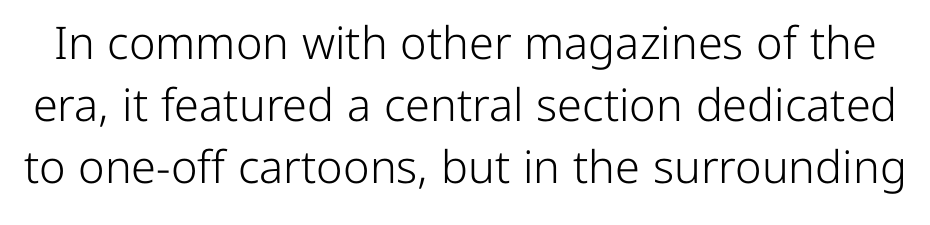
The words here are not underlined. Stem width sits at or under what a default text font uses. Caption: standard tracking, unaltered. When letters stand straight like this, we call the style roman or upright.
